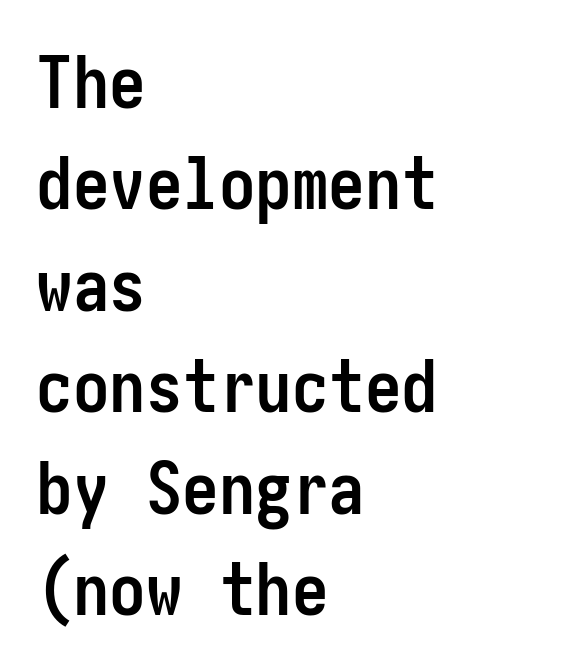
Left-aligned paragraph, ragged on the right. How are the letters spaced? Ordinarily, with no added tracking. Vertical strokes here are truly vertical. Clear beneath every line of the passage. Is there much room between lines? A standard amount, neither cramped nor airy.
